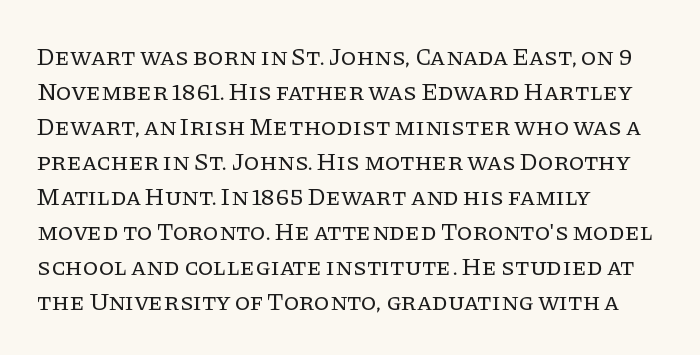
The image shows 25 px text type, upright; set left-aligned, normal line spacing (1.4x), normal letter spacing, not underlined.
